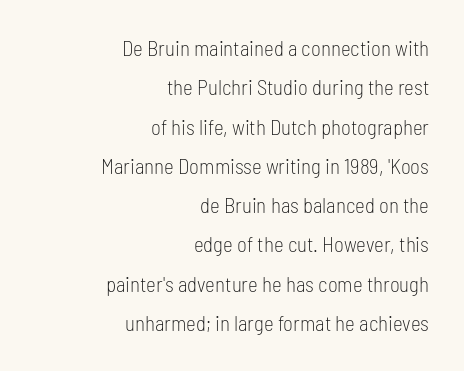
How are the letters spaced? Ordinarily, with no added tracking. A light-to-regular cut is what we see here. A bare baseline throughout the passage. The text block is weighted toward the right margin, trailing off unevenly leftward.
